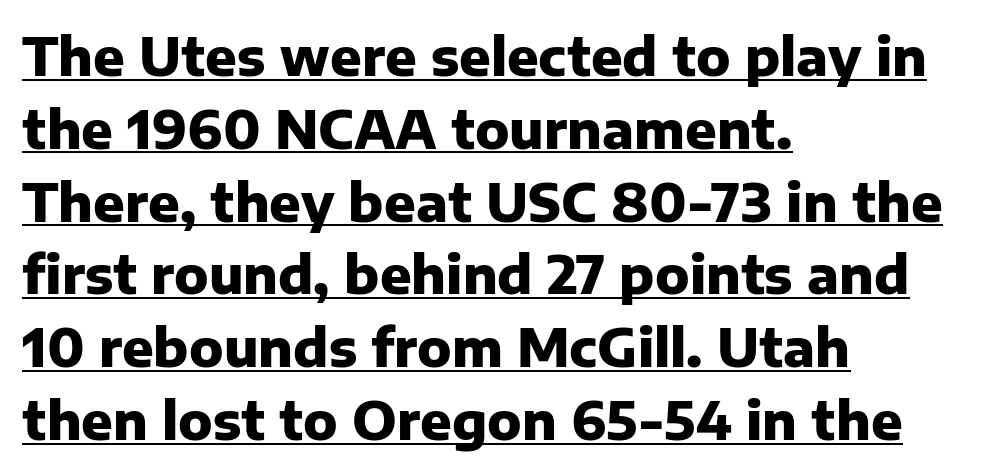
{"serif": "no", "italic": "no", "bold": "yes", "weight": "heavy", "width": "normal", "stroke_contrast": "low", "x_height": "medium", "monospaced": "no", "underline": "yes", "align": "left", "line_spacing": "normal", "line_spacing_ratio": 1.4, "letter_spacing": "normal", "letter_spacing_em": 0.0, "glyph_px": 52}
